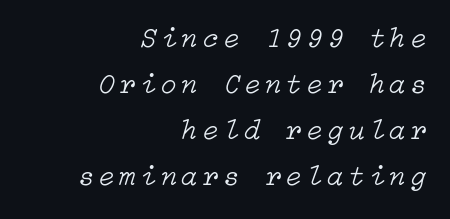
The image shows 29 px light type, italic (leaning right); set right-aligned, normal line spacing (1.59x), not underlined; low stroke contrast and a medium x-height.
